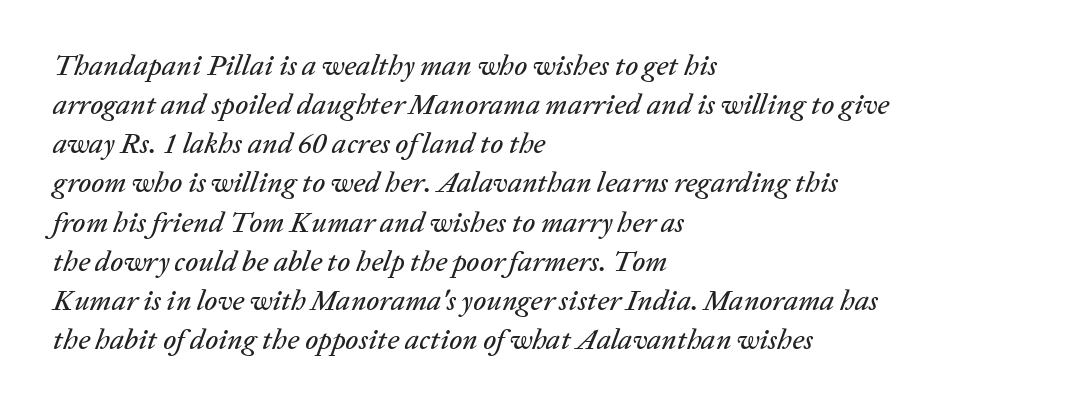
Q: Is the text italic (slanted)? A: Yes, it leans right by about 20 degrees.
Q: Is the text underlined? A: No.
Q: How is the paragraph aligned? A: Left-aligned.
Q: Is the spacing between letters normal or unusually wide? A: Normal.
Q: Is the spacing between lines tight, normal or loose? A: Normal.
Q: Width (condensed, normal, or wide)? A: Normal.
Q: Stroke contrast? A: Low.
Q: x-height? A: Medium.
Q: Monospaced? A: No.
